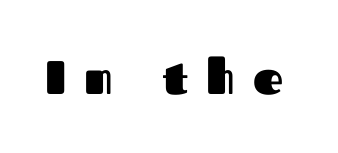
Quick note: not italic, upright. Is this a fixed-width face? No — the glyphs have proportional, varying widths. A bare baseline throughout the passage. Regarding serifs, this sample does without them. You could only call the tracking loose — the letters float apart. Strong, thick strokes mark this as bold type.
